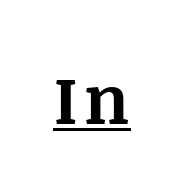
Q: Is the text bold? A: Yes.
Q: Is the text italic (slanted)? A: No, it is upright.
Q: Is the typeface a serif or a sans-serif typeface? A: Serif.
Q: Is the text underlined? A: Yes.
Q: Width (condensed, normal, or wide)? A: Normal.
Q: Stroke contrast? A: Medium.
Q: x-height? A: Large.
Q: Monospaced? A: No.
